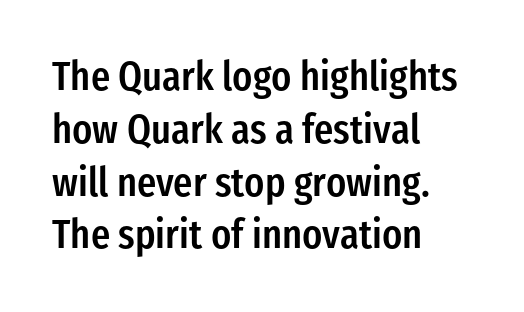
Underlining? Definitely not there. Semibold letterforms, between regular and bold. Visually the block forms a straight wall on the left and a jagged coastline on the right. You could not count columns in this text — the font is proportionally spaced.
